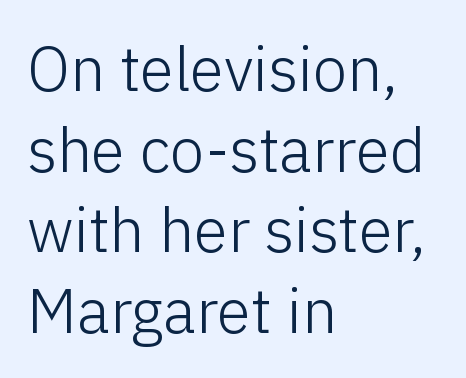
Is this a fixed-width face? No — the glyphs have proportional, varying widths. The rows are spaced the way most documents space them. The rag falls on the right side of this text block. The letterforms sit at book weight or below.
